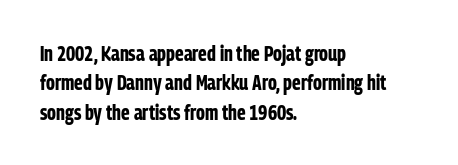
Q: Is the text bold? A: Yes.
Q: Is the text italic (slanted)? A: No, it is upright.
Q: Is the text underlined? A: No.
Q: How is the paragraph aligned? A: Left-aligned.
Q: Is the spacing between letters normal or unusually wide? A: Normal.
Q: Is the spacing between lines tight, normal or loose? A: Normal.
